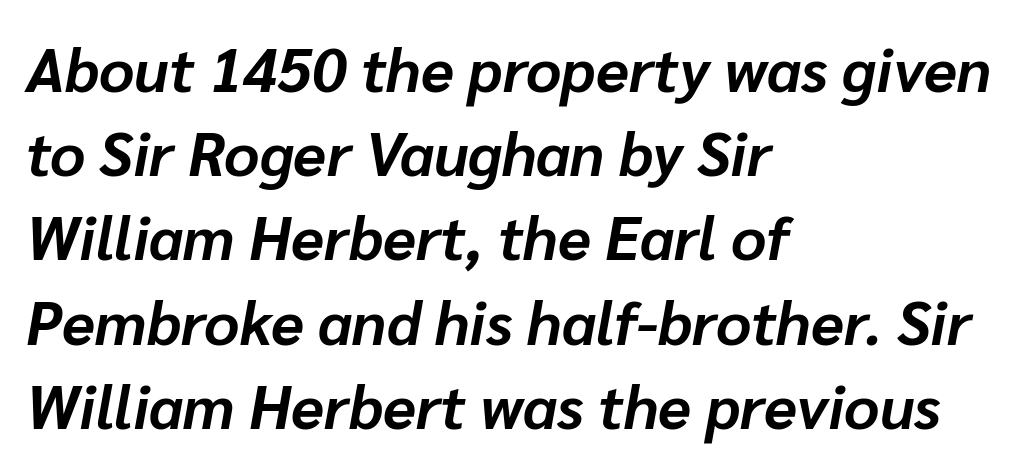
{"italic": "yes", "lean": "right", "slant_degrees": 10, "bold": "yes", "weight": "bold", "width": "normal", "stroke_contrast": "low", "x_height": "medium", "monospaced": "no", "underline": "no", "align": "left", "line_spacing": "normal", "line_spacing_ratio": 1.38, "letter_spacing": "normal", "letter_spacing_em": 0.0, "glyph_px": 61}
